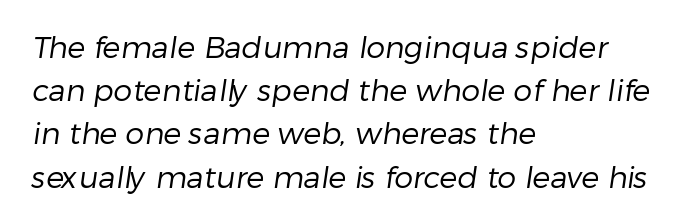
Characters follow at the spacing the type designer built in. Nothing sits at the stroke ends, so this counts as sans-serif. Varying glyph widths throughout — classic text-font behaviour. Notice how descenders clear the ascenders below comfortably — that's standard leading. No heavy texture on the line: the type isn't bold. The words here are not underlined.
